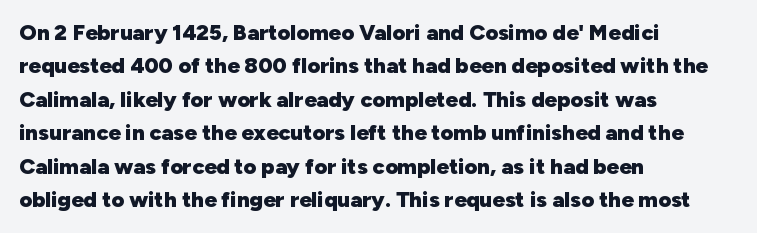
Q: Is the text bold? A: Yes.
Q: Is the text italic (slanted)? A: No, it is upright.
Q: Is the text underlined? A: No.
Q: How is the paragraph aligned? A: Left-aligned.
Q: Is the spacing between letters normal or unusually wide? A: Normal.
Q: Is the spacing between lines tight, normal or loose? A: Normal.
